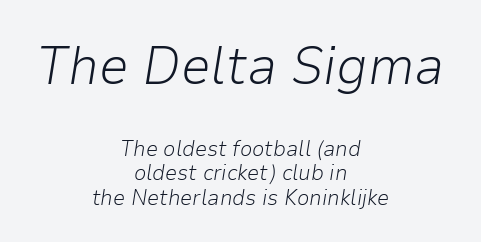
Q: Is the text bold? A: No.
Q: Is the text italic (slanted)? A: Yes, it leans right by about 9 degrees.
Q: Is the text underlined? A: No.
Q: How is the paragraph aligned? A: Centered.
Q: Is the spacing between letters normal or unusually wide? A: Normal.
Q: Is the spacing between lines tight, normal or loose? A: Tight.
Q: Which block of text is set in a larger size, the first (top) or the second (bottom)? A: The first (top) one.
Q: Width (condensed, normal, or wide)? A: Normal.
Q: Stroke contrast? A: Low.
Q: x-height? A: Medium.
Q: Monospaced? A: No.
